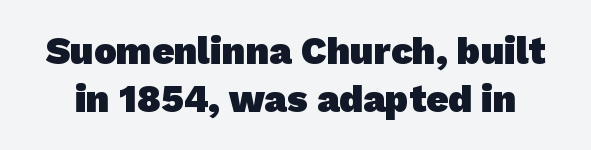
The rendering uses natural spacing where letterforms have individual widths. The gaps between neighbouring characters are ordinary and unremarkable. The area under the type is left untouched. The characters display no serif detailing; their extremities are plain.
